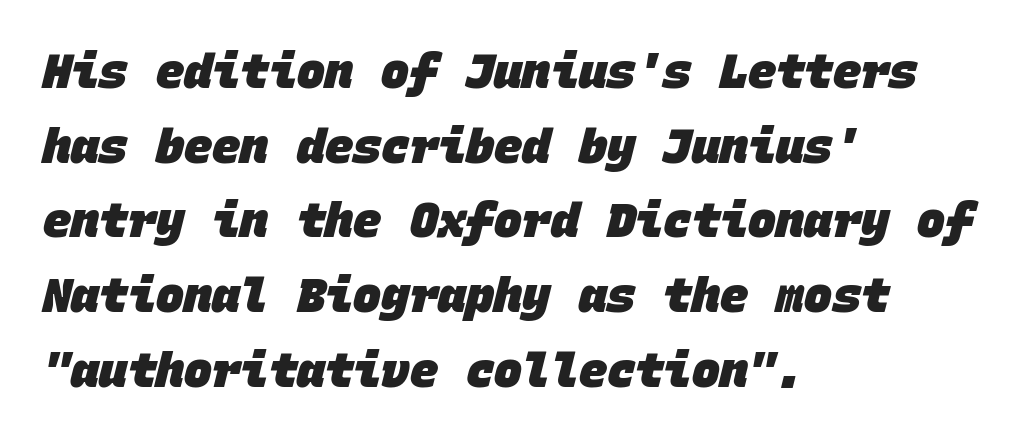
{"serif": "no", "bold": "yes", "weight": "heavy", "width": "normal", "stroke_contrast": "low", "x_height": "large", "monospaced": "yes", "underline": "no", "align": "left", "line_spacing": "normal", "line_spacing_ratio": 1.59, "letter_spacing": "normal", "letter_spacing_em": 0.0, "glyph_px": 47}
